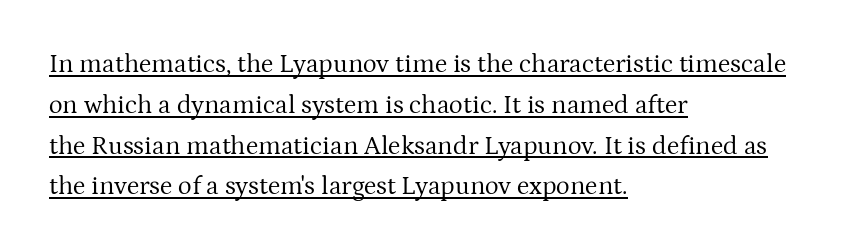
The lettering stays uniformly vertical, giving the passage a roman look. In designer terms, the underline attribute is active on this setting. Unbolded letterforms with no extra heft. If you drew a ruler down the left edge, every line would touch it. The passage shown stacks its lines at a standard gap. Tracking value appears to be zero — textbook default spacing.
